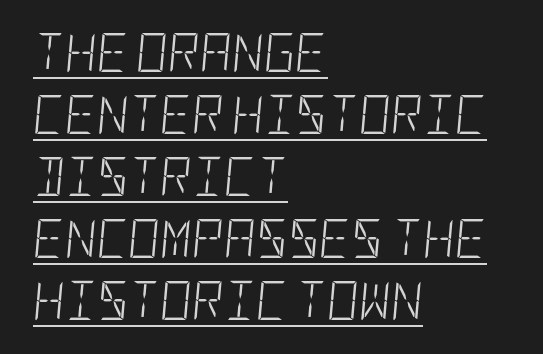
Q: Is the text bold? A: No.
Q: Is the text italic (slanted)? A: Yes, it leans right by about 5 degrees.
Q: Is the text underlined? A: Yes.
Q: How is the paragraph aligned? A: Left-aligned.
Q: Is the spacing between letters normal or unusually wide? A: Normal.
Q: Is the spacing between lines tight, normal or loose? A: Normal.
Q: Width (condensed, normal, or wide)? A: Condensed.
Q: Stroke contrast? A: Low.
Q: x-height? A: Large.
